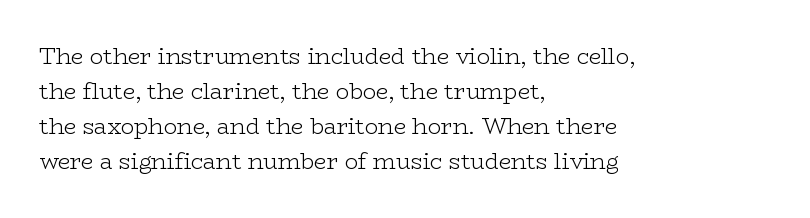
{"italic": "no", "bold": "no", "underline": "no", "align": "left", "line_spacing": "normal", "line_spacing_ratio": 1.59, "letter_spacing": "normal", "letter_spacing_em": 0.0, "glyph_px": 22}
